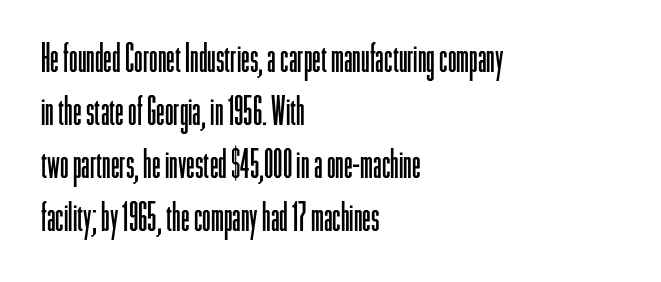
The image shows 39 px light, condensed sans-serif type, upright; set left-aligned, normal line spacing (1.36x), normal letter spacing, not underlined; low stroke contrast and a medium x-height.
